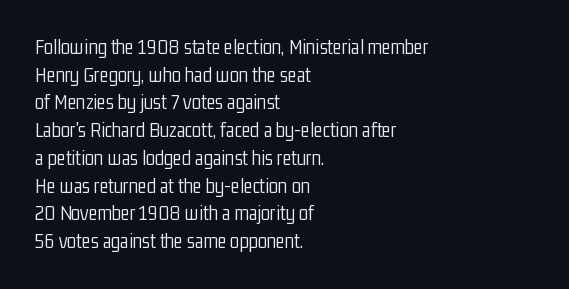
The image shows 21 px text type, upright; set left-aligned, normal line spacing (1.32x), normal letter spacing, not underlined.
